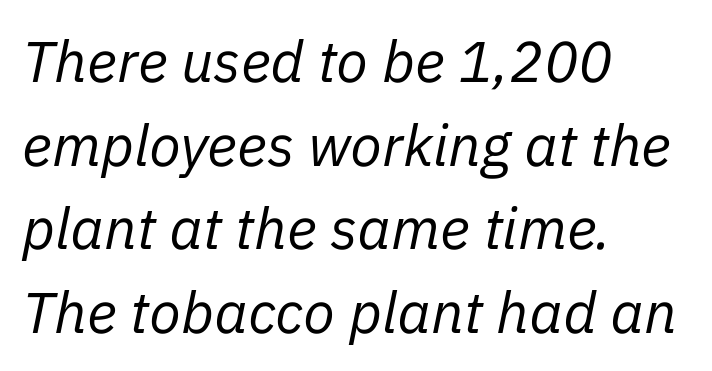
The image shows 58 px regular-weight type, italic (leaning right); set left-aligned, normal line spacing (1.44x), normal letter spacing, not underlined; low stroke contrast and a medium x-height.
